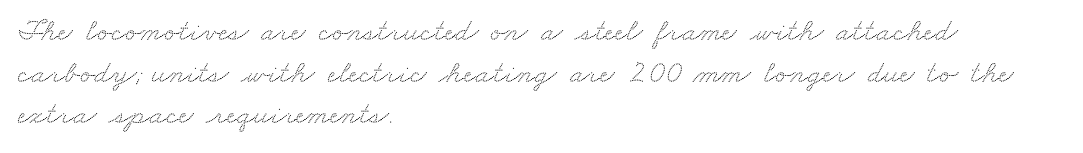
{"serif": "yes", "width": "wide", "stroke_contrast": "medium", "x_height": "small", "monospaced": "no", "underline": "no", "align": "left", "line_spacing": "normal", "line_spacing_ratio": 1.3, "letter_spacing": "normal", "letter_spacing_em": 0.0, "glyph_px": 32}
